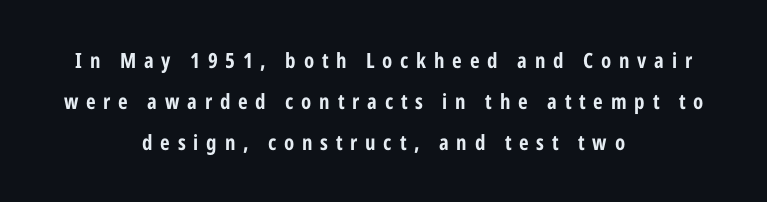
Unlike italic type, these characters show no tilt at all. Which margin do the lines hug? Neither — every line sits in the middle. Vertically, the passage feels expansive, rows floating well apart. Substantial extra tracking has been applied to these lines. Nobody drew a line under any word here.
